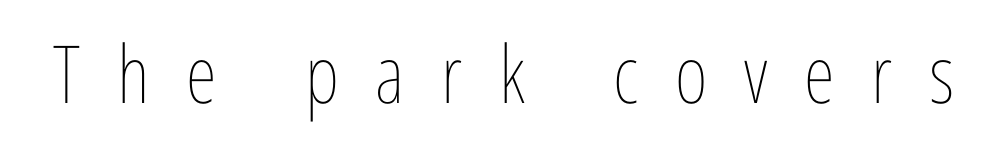
Ordinary non-slanted type is in use. Spacing verdict: proportional, widths tailored to each character. Spacing between characters has been opened up far beyond the box default. The letters look calm and open, with moderate or lighter stems. Descenders hang freely into open space.
